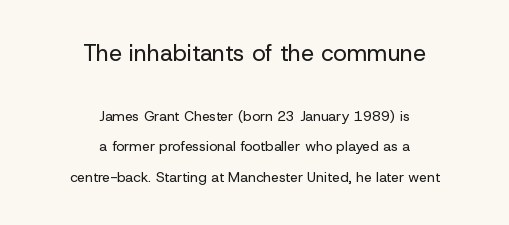
This sample trades compactness for vertical openness between lines. Visually, the top section dominates because its glyphs are scaled up. The string is rendered with underlining switched off. The cut favours lightness, reaching ordinary text weight at its darkest. The axis of the letterforms is exactly vertical.
